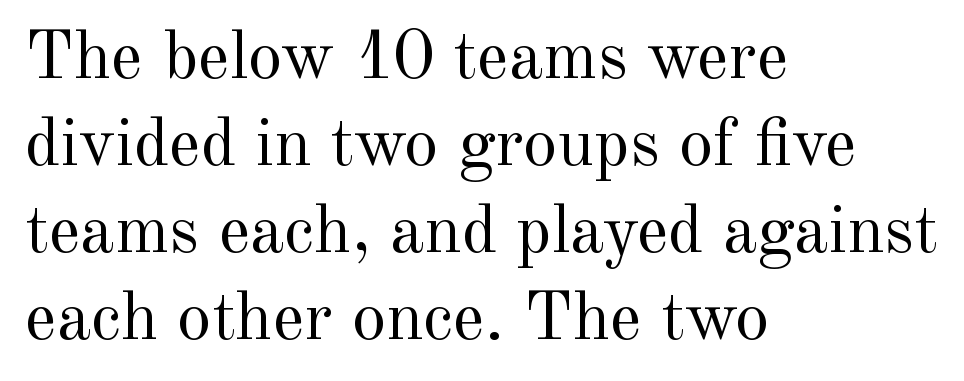
Q: Is the text bold? A: No.
Q: Is the text italic (slanted)? A: No, it is upright.
Q: Is the typeface a serif or a sans-serif typeface? A: Serif.
Q: Is the text underlined? A: No.
Q: How is the paragraph aligned? A: Left-aligned.
Q: Is the spacing between letters normal or unusually wide? A: Normal.
Q: Is the spacing between lines tight, normal or loose? A: Normal.
Q: Width (condensed, normal, or wide)? A: Normal.
Q: x-height? A: Small.
Q: Monospaced? A: No.
